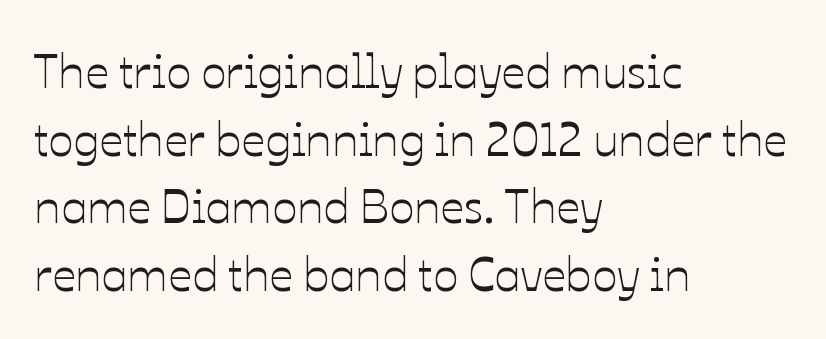
{"italic": "no", "width": "normal", "stroke_contrast": "low", "x_height": "medium", "monospaced": "no", "underline": "no", "align": "left", "line_spacing": "normal", "line_spacing_ratio": 1.44, "letter_spacing": "normal", "letter_spacing_em": 0.0, "glyph_px": 47}
